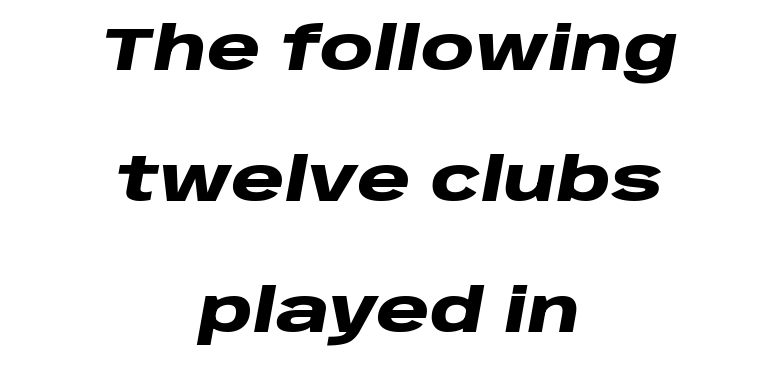
{"italic": "yes", "lean": "right", "slant_degrees": 10, "bold": "yes", "weight": "heavy", "width": "wide", "stroke_contrast": "low", "x_height": "large", "monospaced": "no", "underline": "no", "align": "center", "line_spacing": "loose", "line_spacing_ratio": 2.15, "letter_spacing": "normal", "letter_spacing_em": 0.0, "glyph_px": 61}
